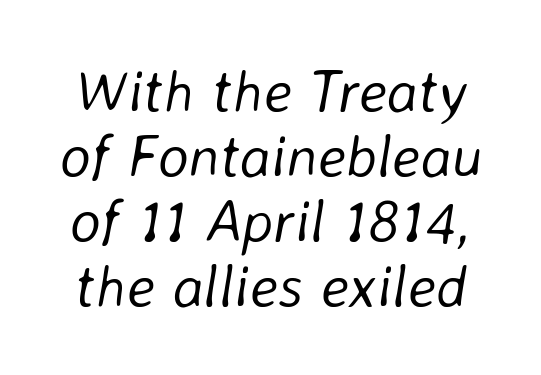
The image shows 59 px light type, italic (leaning right); set tight line spacing (1.1x), normal letter spacing, not underlined; low stroke contrast and a medium x-height.
